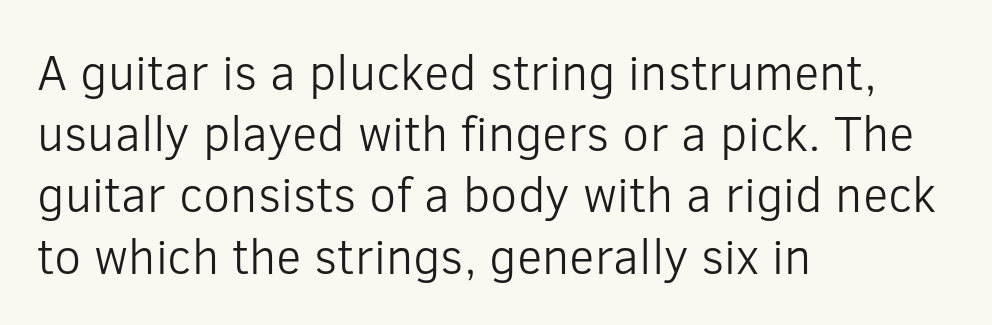
A normal amount of white space separates one row of letters from the next. Underlining? Definitely not there. The weight tops out at a normal text grade. The lettering stays uniformly vertical, giving the passage a roman look. This sample is left-justified, so line endings fall wherever the words run out. Default kerning and tracking; the words read as compact shapes.
